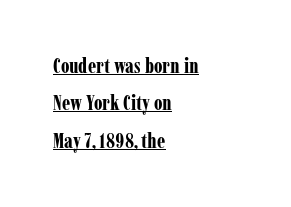
Horizontal alignment here is leftward, the default for most running prose. Caption: standard tracking, unaltered. Characters remain perfectly vertical along every line. The lettering is marked with a stroke running underneath it. Compared with an ordinary text face, these strokes are far heavier — a full bold.
